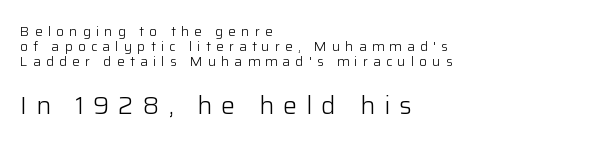
The image shows 25 px text type, upright; set left-aligned, tight line spacing (1.06x), unusually wide letter spacing (+0.36 em), not underlined; the second (bottom) block is 1.79x larger.
